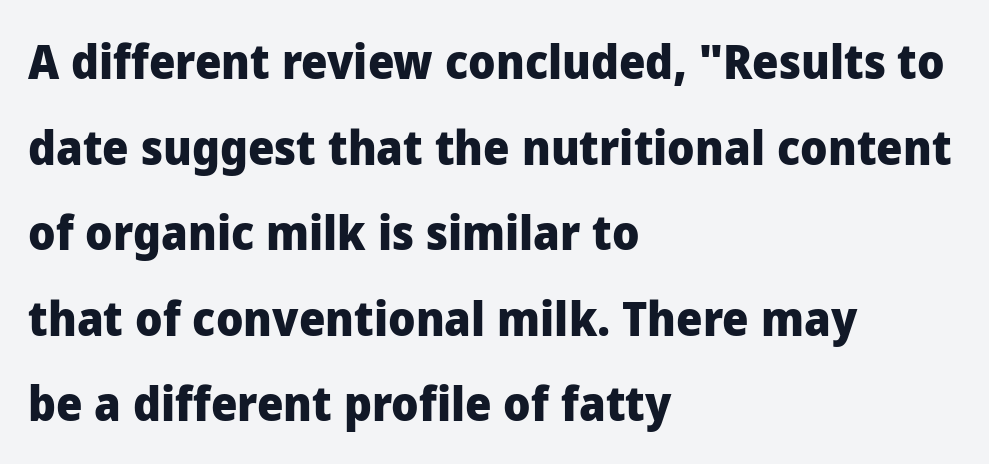
{"serif": "no", "italic": "no", "bold": "yes", "weight": "heavy", "width": "normal", "stroke_contrast": "low", "x_height": "medium", "monospaced": "no", "underline": "no", "align": "left", "line_spacing_ratio": 1.82, "letter_spacing": "normal", "letter_spacing_em": 0.0, "glyph_px": 47}
